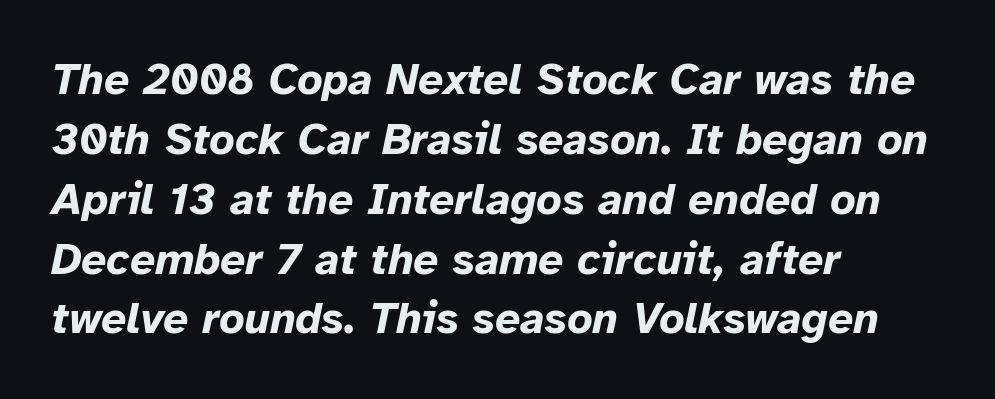
The image shows 44 px bold type, italic (leaning right); set left-aligned, normal line spacing (1.36x), normal letter spacing, not underlined; low stroke contrast and a medium x-height.
